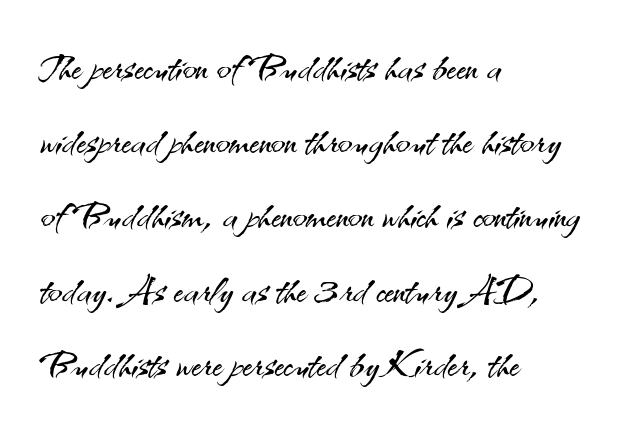
Q: Is the text bold? A: No.
Q: Is the text italic (slanted)? A: Yes.
Q: Is the typeface a serif or a sans-serif typeface? A: Sans-serif.
Q: Is the text underlined? A: No.
Q: How is the paragraph aligned? A: Left-aligned.
Q: Is the spacing between letters normal or unusually wide? A: Normal.
Q: Is the spacing between lines tight, normal or loose? A: Normal.
Q: Width (condensed, normal, or wide)? A: Normal.
Q: Stroke contrast? A: Medium.
Q: x-height? A: Small.
Q: Monospaced? A: No.
